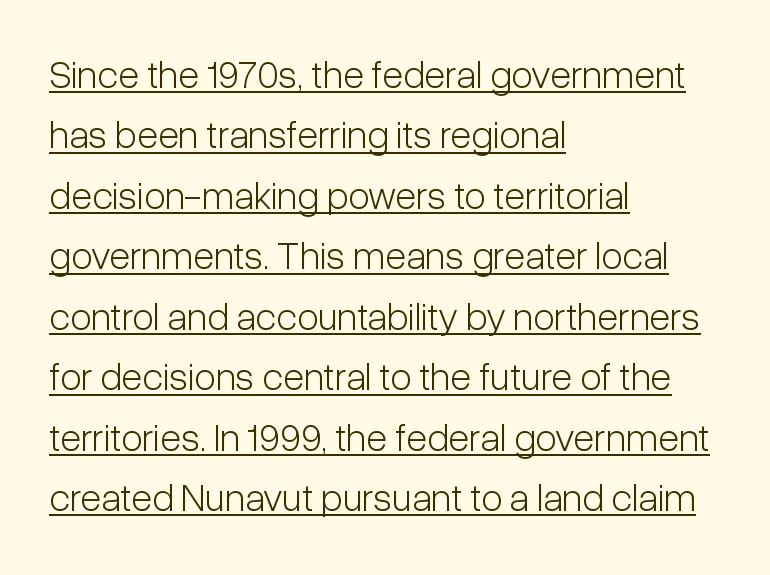
The image shows 39 px light, condensed sans-serif type, upright; set left-aligned, normal line spacing (1.55x), normal letter spacing, underlined; low stroke contrast and a medium x-height.
